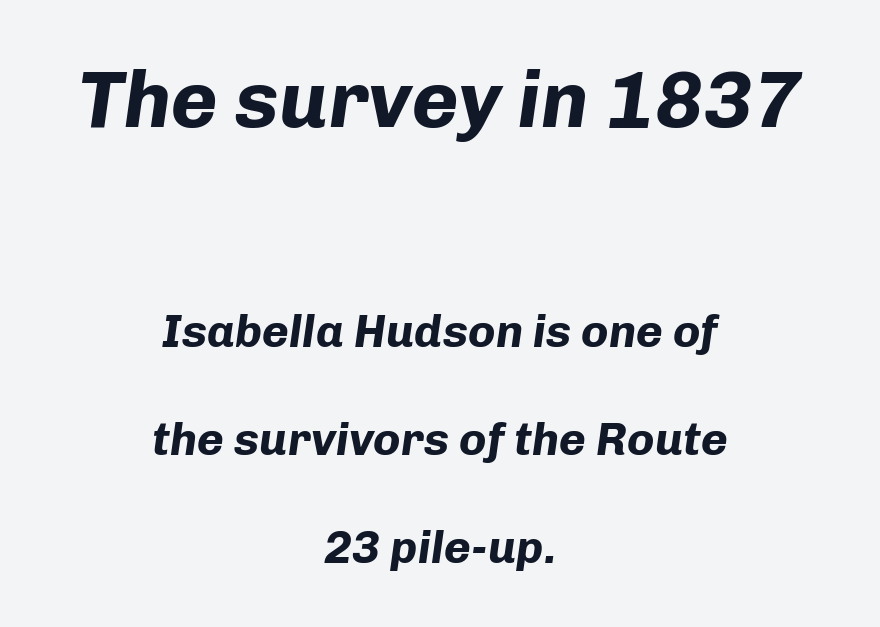
Q: Is the text bold? A: Yes.
Q: Is the text italic (slanted)? A: Yes, it leans right by about 8 degrees.
Q: Is the text underlined? A: No.
Q: How is the paragraph aligned? A: Centered.
Q: Is the spacing between letters normal or unusually wide? A: Normal.
Q: Is the spacing between lines tight, normal or loose? A: Loose.
Q: Which block of text is set in a larger size, the first (top) or the second (bottom)? A: The first (top) one.
Q: Width (condensed, normal, or wide)? A: Normal.
Q: Stroke contrast? A: Low.
Q: x-height? A: Medium.
Q: Monospaced? A: No.
